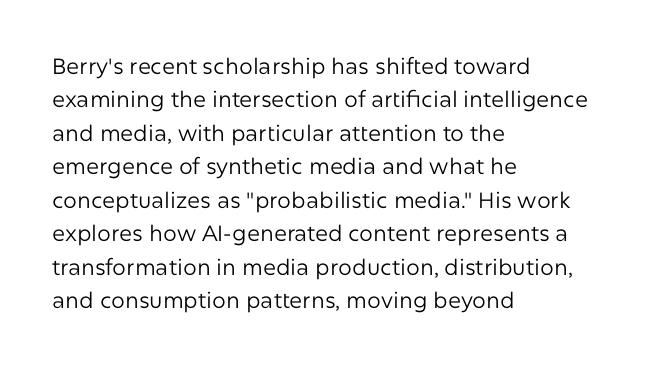
Summary of vertical rhythm: regular, with standard interline spacing. No extra ink here — the face is not bold. Quick note: not italic, upright. Horizontal alignment here is leftward, the default for most running prose.
